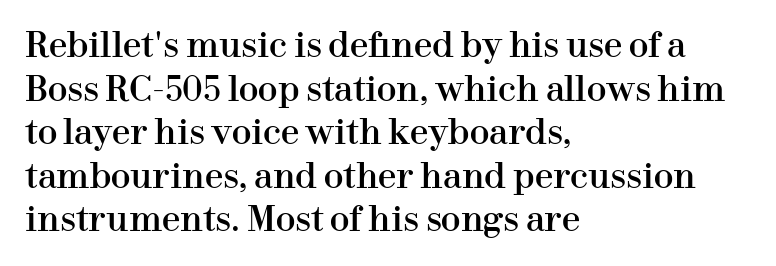
{"serif": "yes", "italic": "no", "width": "normal", "stroke_contrast": "high", "x_height": "medium", "monospaced": "no", "underline": "no", "align": "left", "line_spacing": "normal", "line_spacing_ratio": 1.32, "letter_spacing": "normal", "letter_spacing_em": 0.0, "glyph_px": 33}
